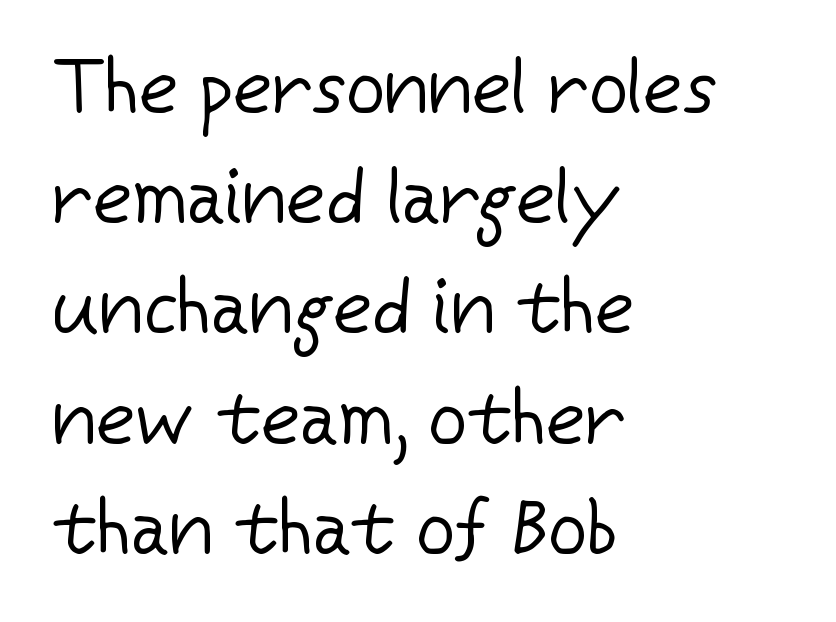
Q: Is the text bold? A: No.
Q: Is the text italic (slanted)? A: No, it is upright.
Q: Is the typeface a serif or a sans-serif typeface? A: Sans-serif.
Q: Is the text underlined? A: No.
Q: How is the paragraph aligned? A: Left-aligned.
Q: Is the spacing between letters normal or unusually wide? A: Normal.
Q: Is the spacing between lines tight, normal or loose? A: Normal.
Q: Width (condensed, normal, or wide)? A: Normal.
Q: Stroke contrast? A: Low.
Q: x-height? A: Medium.
Q: Monospaced? A: No.
